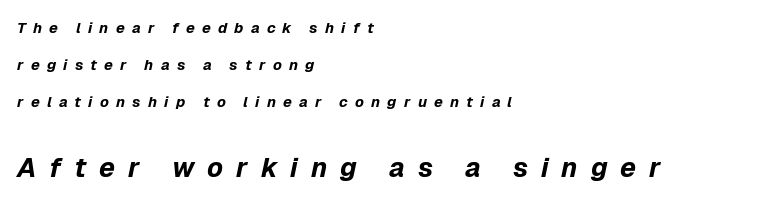
Q: Is the text bold? A: Yes.
Q: Is the text italic (slanted)? A: Yes, it leans right by about 12 degrees.
Q: Is the text underlined? A: No.
Q: How is the paragraph aligned? A: Left-aligned.
Q: Is the spacing between letters normal or unusually wide? A: Unusually wide.
Q: Is the spacing between lines tight, normal or loose? A: Loose.
Q: Which block of text is set in a larger size, the first (top) or the second (bottom)? A: The second (bottom) one.
